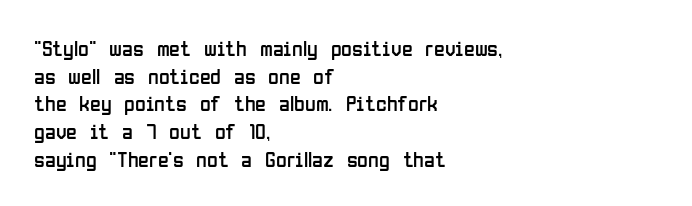
Q: Is the text bold? A: No.
Q: Is the text italic (slanted)? A: No, it is upright.
Q: Is the text underlined? A: No.
Q: How is the paragraph aligned? A: Left-aligned.
Q: Is the spacing between letters normal or unusually wide? A: Normal.
Q: Is the spacing between lines tight, normal or loose? A: Normal.
